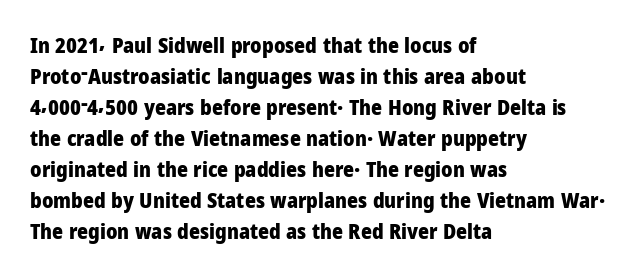
Q: Is the text bold? A: Yes.
Q: Is the text italic (slanted)? A: No, it is upright.
Q: Is the text underlined? A: No.
Q: How is the paragraph aligned? A: Left-aligned.
Q: Is the spacing between letters normal or unusually wide? A: Normal.
Q: Is the spacing between lines tight, normal or loose? A: Normal.
